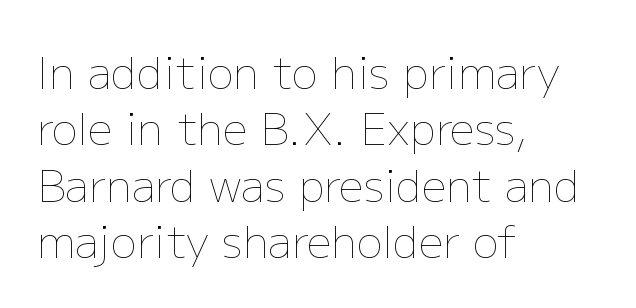
{"italic": "no", "bold": "no", "weight": "thin", "width": "normal", "stroke_contrast": "low", "x_height": "medium", "monospaced": "no", "underline": "no", "align": "left", "line_spacing": "normal", "line_spacing_ratio": 1.28, "letter_spacing": "normal", "letter_spacing_em": 0.0, "glyph_px": 44}
